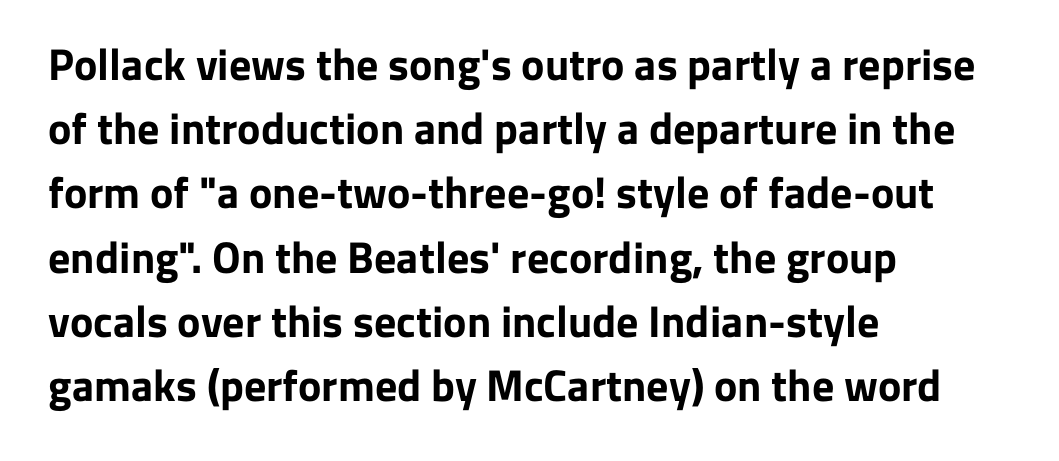
Q: Is the text bold? A: Yes.
Q: Is the text italic (slanted)? A: No, it is upright.
Q: Is the typeface a serif or a sans-serif typeface? A: Sans-serif.
Q: Is the text underlined? A: No.
Q: How is the paragraph aligned? A: Left-aligned.
Q: Is the spacing between letters normal or unusually wide? A: Normal.
Q: Is the spacing between lines tight, normal or loose? A: Normal.
Q: Width (condensed, normal, or wide)? A: Normal.
Q: Stroke contrast? A: Low.
Q: x-height? A: Medium.
Q: Monospaced? A: No.
